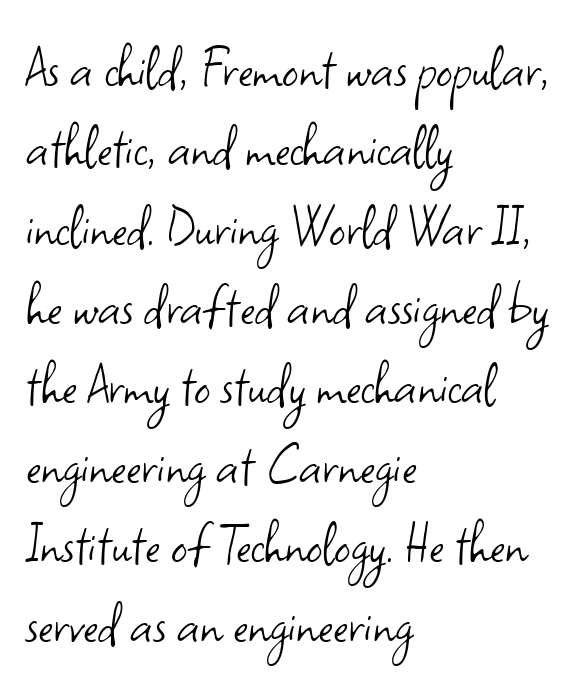
Q: Is the text bold? A: No.
Q: Is the text italic (slanted)? A: Yes.
Q: Is the typeface a serif or a sans-serif typeface? A: Sans-serif.
Q: Is the text underlined? A: No.
Q: How is the paragraph aligned? A: Left-aligned.
Q: Is the spacing between letters normal or unusually wide? A: Normal.
Q: Width (condensed, normal, or wide)? A: Normal.
Q: Stroke contrast? A: Low.
Q: x-height? A: Small.
Q: Monospaced? A: No.
